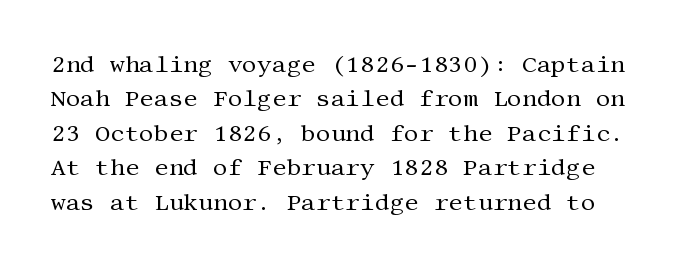
{"italic": "no", "bold": "no", "underline": "no", "line_spacing": "normal", "line_spacing_ratio": 1.5, "letter_spacing": "normal", "letter_spacing_em": 0.0, "glyph_px": 23}
